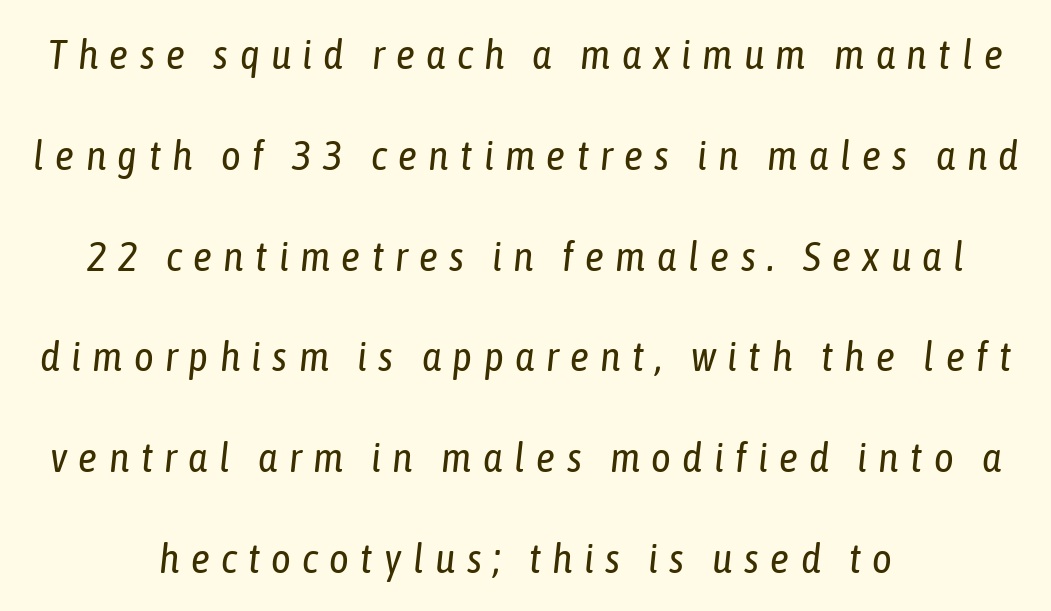
{"italic": "yes", "lean": "right", "slant_degrees": 6, "bold": "no", "weight": "regular", "width": "condensed", "stroke_contrast": "low", "x_height": "medium", "monospaced": "no", "underline": "no", "align": "center", "line_spacing": "loose", "line_spacing_ratio": 2.4, "letter_spacing": "wide", "letter_spacing_em": 0.27, "glyph_px": 42}
